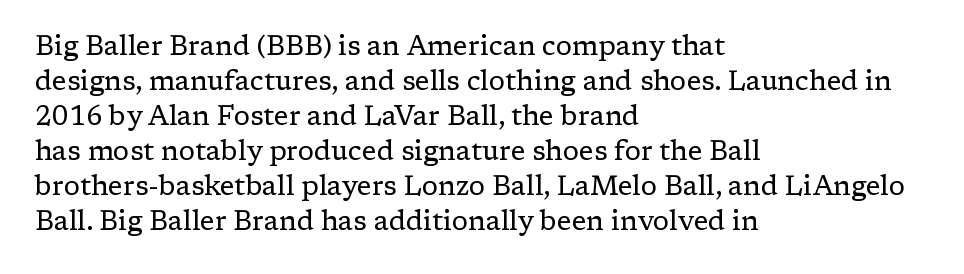
The image shows 27 px text type, upright; set left-aligned, normal line spacing (1.3x), normal letter spacing, not underlined.
